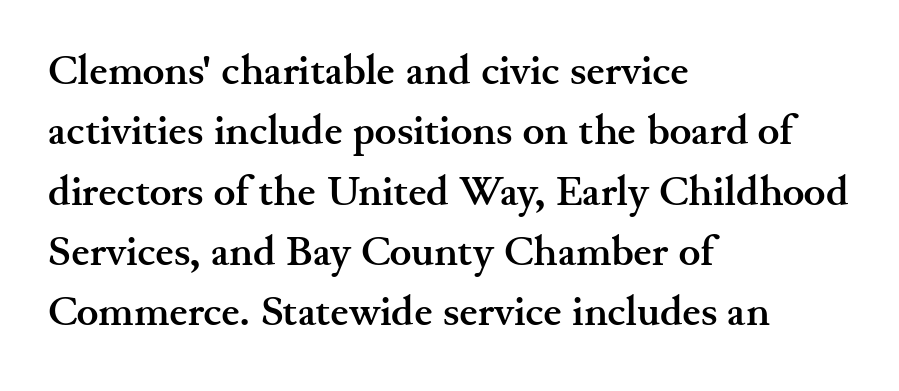
The image shows 41 px semibold, wide serif type, upright; set left-aligned, normal line spacing (1.47x), normal letter spacing, not underlined; medium stroke contrast and a small x-height.
